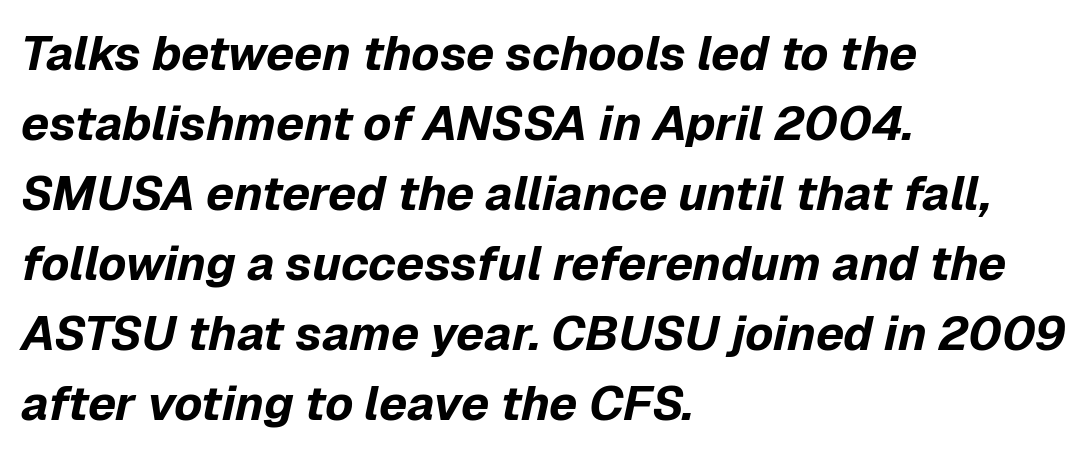
The image shows 48 px bold type, italic (leaning right); set left-aligned, normal line spacing (1.46x), normal letter spacing, not underlined; low stroke contrast and a medium x-height.
